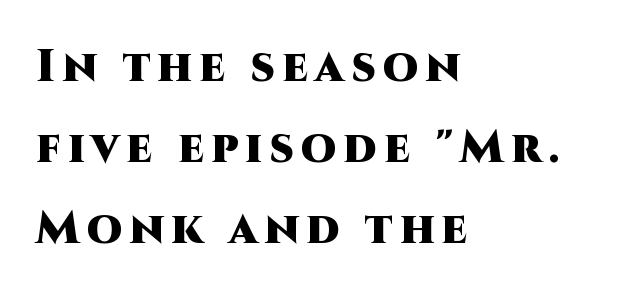
{"serif": "no", "italic": "no", "bold": "yes", "weight": "heavy", "width": "normal", "stroke_contrast": "high", "x_height": "large", "monospaced": "no", "underline": "no", "align": "left", "line_spacing_ratio": 1.8, "glyph_px": 45}
